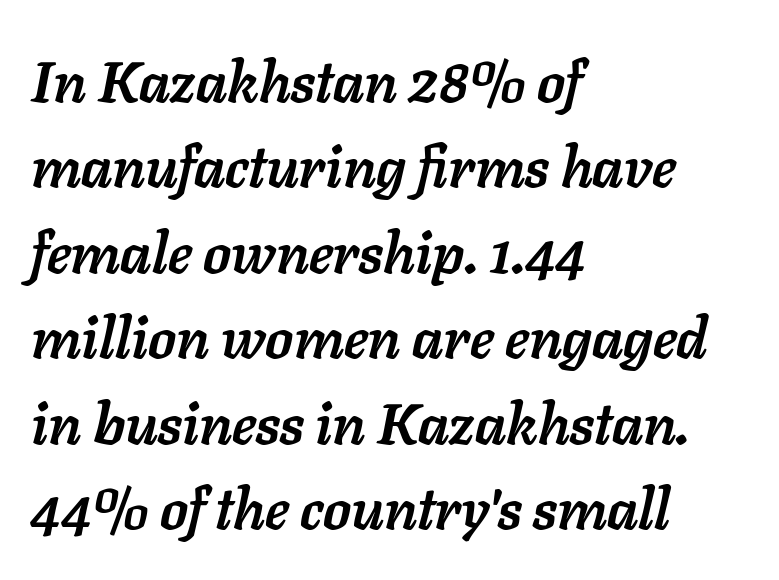
{"italic": "yes", "lean": "right", "slant_degrees": 11, "bold": "yes", "weight": "semibold", "width": "normal", "stroke_contrast": "low", "x_height": "medium", "monospaced": "no", "underline": "no", "align": "left", "line_spacing": "normal", "line_spacing_ratio": 1.5, "letter_spacing": "normal", "letter_spacing_em": 0.0, "glyph_px": 57}
